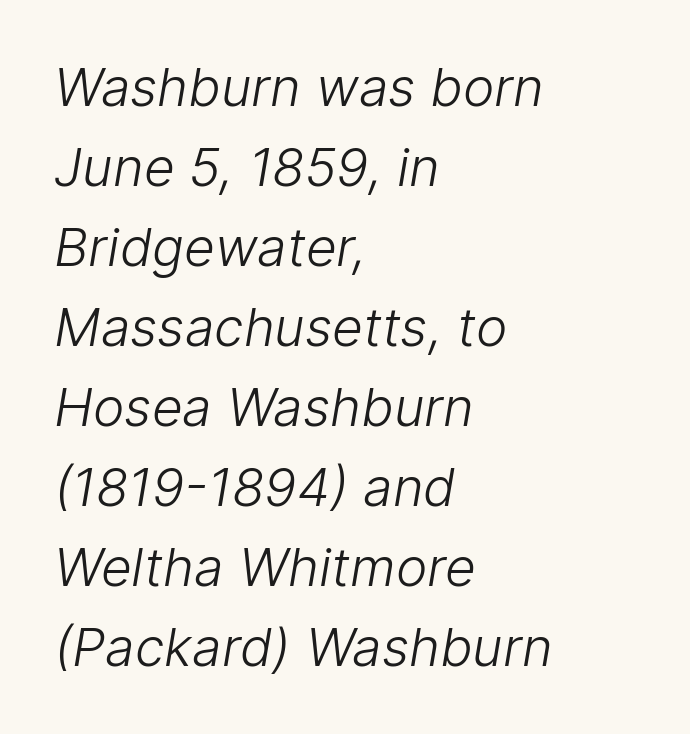
The image shows 53 px light sans-serif type; set left-aligned, normal line spacing (1.51x), normal letter spacing, not underlined; low stroke contrast and a medium x-height.
